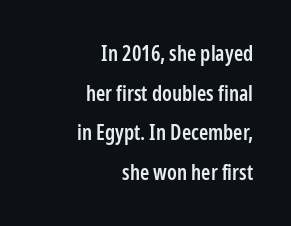
Q: Is the text bold? A: Semi-bold.
Q: Is the text italic (slanted)? A: No, it is upright.
Q: Is the text underlined? A: No.
Q: How is the paragraph aligned? A: Right-aligned.
Q: Is the spacing between letters normal or unusually wide? A: Normal.
